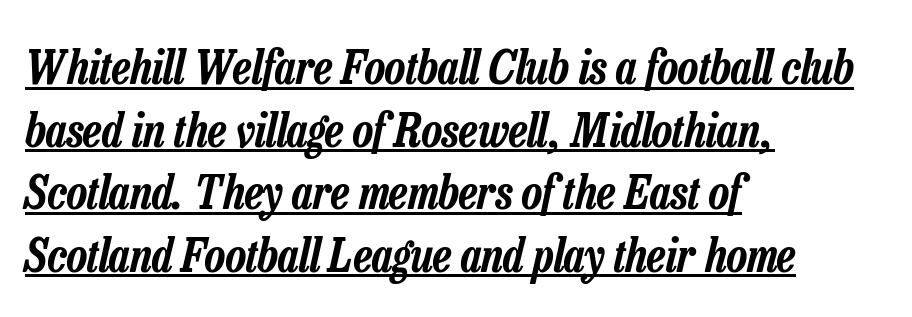
The image shows 47 px condensed type, italic (leaning right); set left-aligned, normal line spacing (1.33x), normal letter spacing, underlined; low stroke contrast and a medium x-height.
